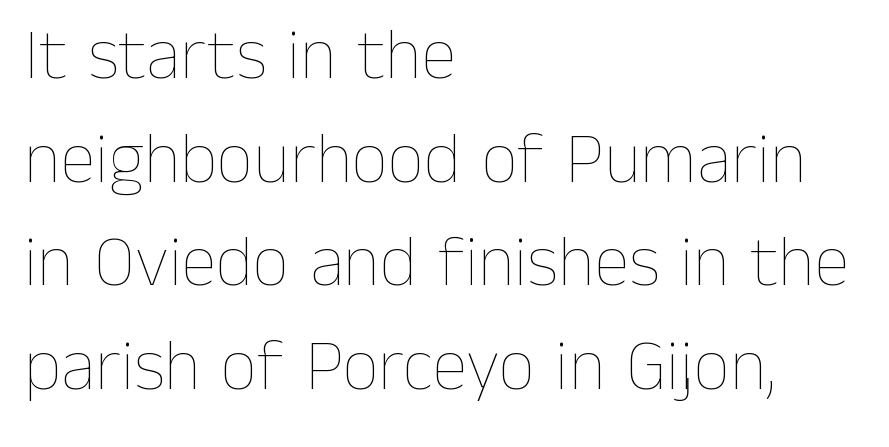
Q: Is the text bold? A: No.
Q: Is the text italic (slanted)? A: No, it is upright.
Q: Is the text underlined? A: No.
Q: How is the paragraph aligned? A: Left-aligned.
Q: Is the spacing between letters normal or unusually wide? A: Normal.
Q: Is the spacing between lines tight, normal or loose? A: Normal.
Q: Width (condensed, normal, or wide)? A: Normal.
Q: Stroke contrast? A: Low.
Q: x-height? A: Medium.
Q: Monospaced? A: No.
